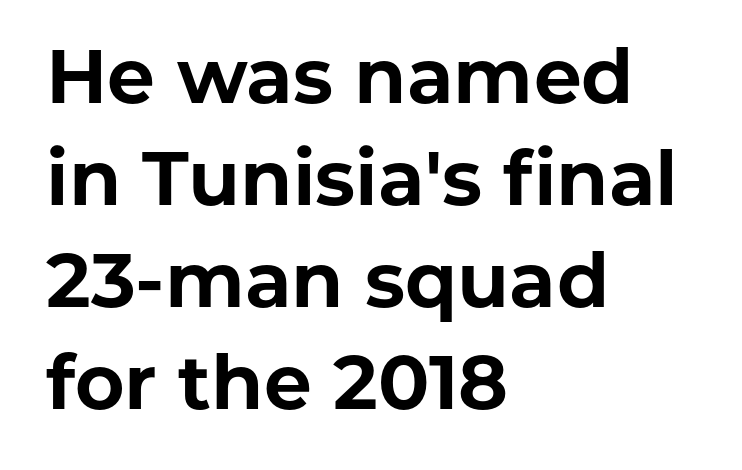
The lines in this sample share a left origin and differ only in where they stop. Is this a sans? Yes — the strokes have no serifs. These words are printed bold, with thick strokes throughout. The passage shown is typed in a proportional face where columns would drift. The zone under the glyphs is completely vacant. Interline gaps are of average width in this sample.
